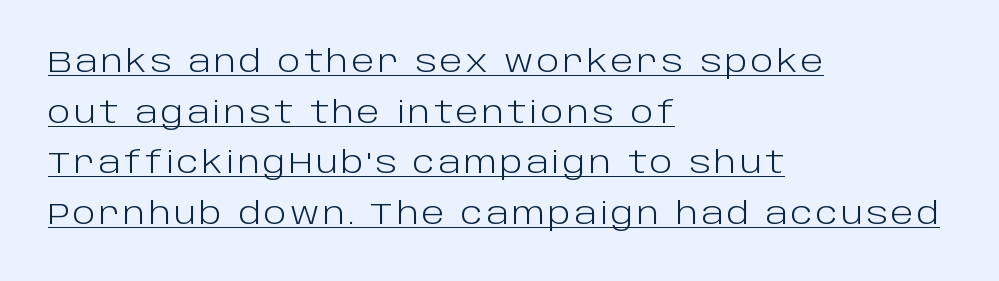
{"serif": "no", "italic": "no", "bold": "no", "weight": "light", "width": "normal", "stroke_contrast": "low", "x_height": "large", "monospaced": "no", "underline": "yes", "align": "left", "line_spacing": "normal", "line_spacing_ratio": 1.69, "glyph_px": 30}
